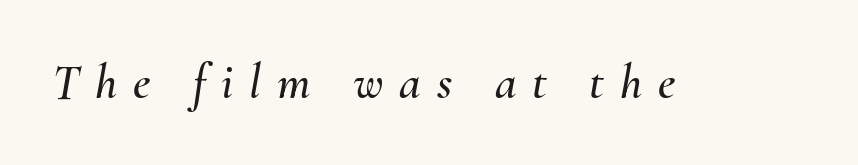
Q: Is the text italic (slanted)? A: Yes, it leans right by about 10 degrees.
Q: Is the text underlined? A: No.
Q: Is the spacing between letters normal or unusually wide? A: Unusually wide.
Q: Width (condensed, normal, or wide)? A: Normal.
Q: Stroke contrast? A: Medium.
Q: x-height? A: Small.
Q: Monospaced? A: No.
